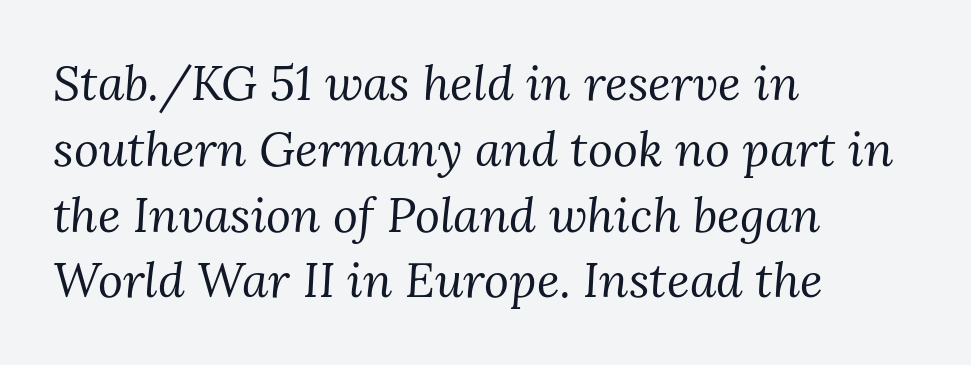
{"serif": "yes", "italic": "yes", "lean": "right", "slant_degrees": 3, "bold": "no", "weight": "regular", "width": "normal", "stroke_contrast": "medium", "x_height": "medium", "monospaced": "no", "underline": "no", "align": "left", "line_spacing": "normal", "line_spacing_ratio": 1.37, "letter_spacing": "normal", "letter_spacing_em": 0.0, "glyph_px": 48}
